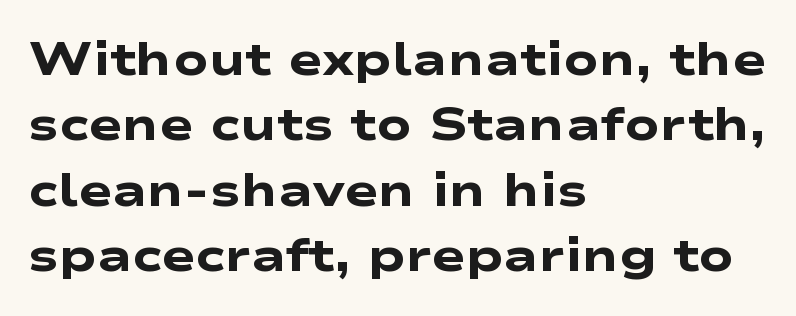
Q: Is the text bold? A: Yes.
Q: Is the typeface a serif or a sans-serif typeface? A: Sans-serif.
Q: Is the text underlined? A: No.
Q: How is the paragraph aligned? A: Left-aligned.
Q: Is the spacing between letters normal or unusually wide? A: Normal.
Q: Is the spacing between lines tight, normal or loose? A: Normal.
Q: Width (condensed, normal, or wide)? A: Wide.
Q: Stroke contrast? A: Low.
Q: x-height? A: Medium.
Q: Monospaced? A: No.
